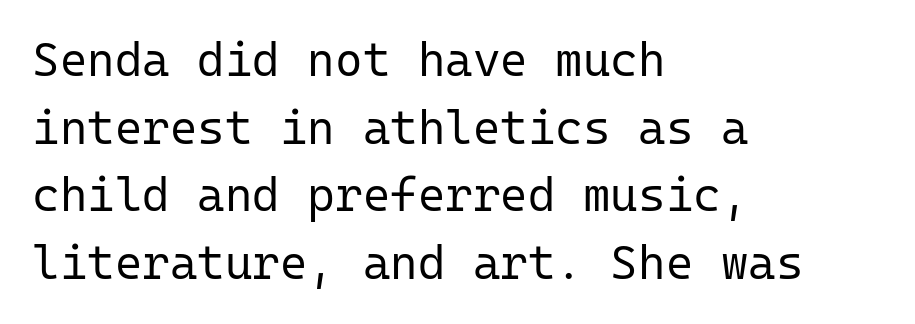
{"serif": "no", "italic": "no", "bold": "no", "weight": "regular", "width": "normal", "stroke_contrast": "low", "x_height": "medium", "monospaced": "yes", "underline": "no", "align": "left", "line_spacing": "normal", "line_spacing_ratio": 1.44, "letter_spacing": "normal", "letter_spacing_em": 0.0, "glyph_px": 47}
